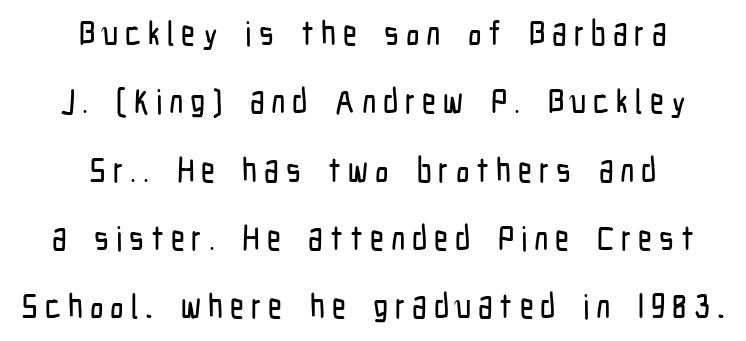
The image shows 34 px condensed sans-serif type, upright; set centered, loose line spacing (2.01x), unusually wide letter spacing (+0.2 em), not underlined; low stroke contrast and a medium x-height.
